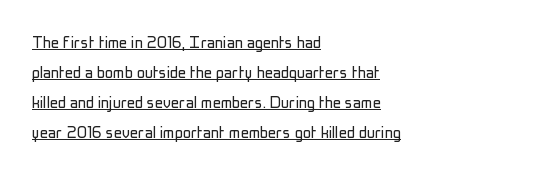
Compared with typical paragraphs, the rows here are spaced about the same. These glyphs show unthickened strokes, regular width or finer. In designer terms, the underline attribute is active on this setting. Teacher's note: observe the even left margin — that is flush-left alignment.
